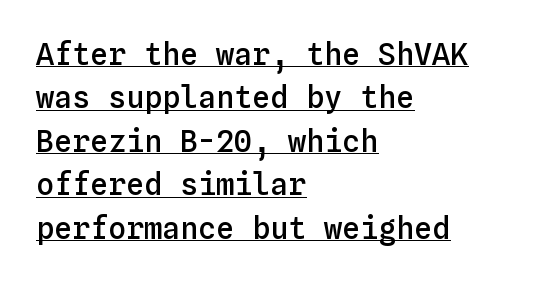
A roman cut, with each character standing at attention. Compared with an ordinary text face, these strokes are moderately heavier — a semibold. A normal amount of white space separates one row of letters from the next. The tracking reads as untouched default to a designer's eye. Underline: present.
